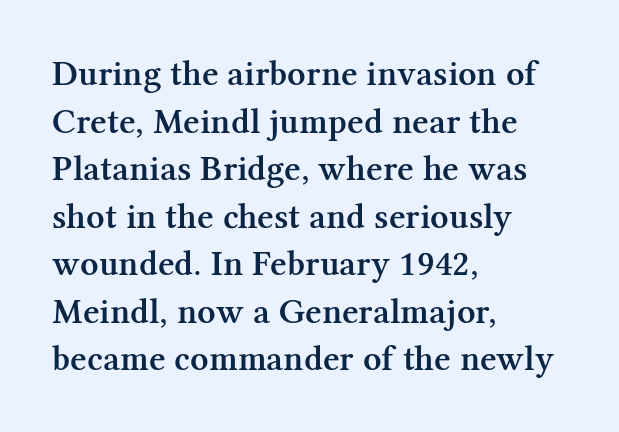
Compared with typical paragraphs, the rows here are spaced about the same. Honestly, the letter spacing is just normal — you wouldn't notice it. Spacing verdict: proportional, widths tailored to each character. Observe the serifs anchoring each vertical stroke in this sample.
